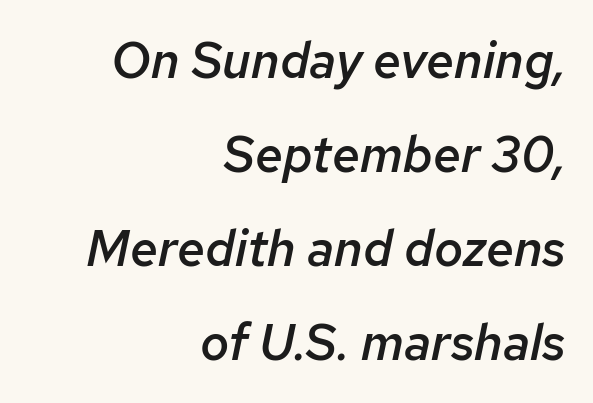
{"italic": "yes", "lean": "right", "slant_degrees": 12, "bold": "semi", "weight": "semibold", "width": "normal", "stroke_contrast": "low", "x_height": "medium", "monospaced": "no", "underline": "no", "align": "right", "line_spacing_ratio": 1.88, "letter_spacing": "normal", "letter_spacing_em": 0.0, "glyph_px": 50}
